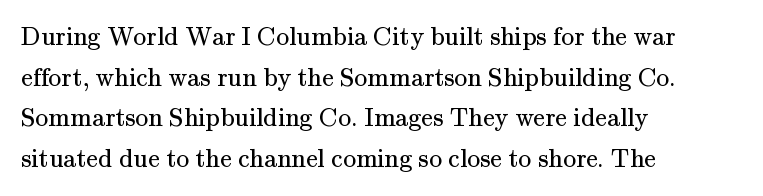
{"italic": "no", "bold": "no", "underline": "no", "align": "left", "line_spacing": "normal", "line_spacing_ratio": 1.56, "letter_spacing": "normal", "letter_spacing_em": 0.0, "glyph_px": 26}
